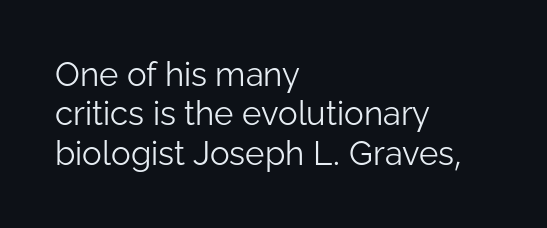
Q: Is the text bold? A: No.
Q: Is the text italic (slanted)? A: No, it is upright.
Q: Is the typeface a serif or a sans-serif typeface? A: Sans-serif.
Q: Is the text underlined? A: No.
Q: How is the paragraph aligned? A: Left-aligned.
Q: Is the spacing between letters normal or unusually wide? A: Normal.
Q: Width (condensed, normal, or wide)? A: Normal.
Q: Stroke contrast? A: Low.
Q: x-height? A: Medium.
Q: Monospaced? A: No.
